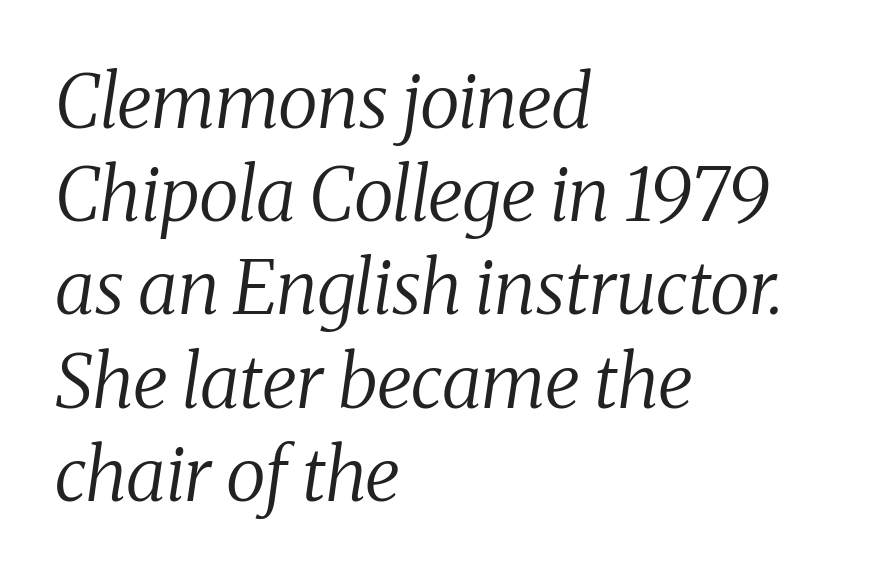
The image shows 74 px regular-weight serif type, italic (leaning right); set left-aligned, normal line spacing (1.26x), normal letter spacing, not underlined; medium stroke contrast and a medium x-height.
